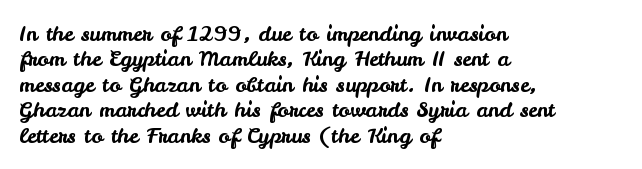
{"underline": "no", "align": "left", "line_spacing_ratio": 1.21, "letter_spacing": "normal", "letter_spacing_em": 0.0, "glyph_px": 21}
